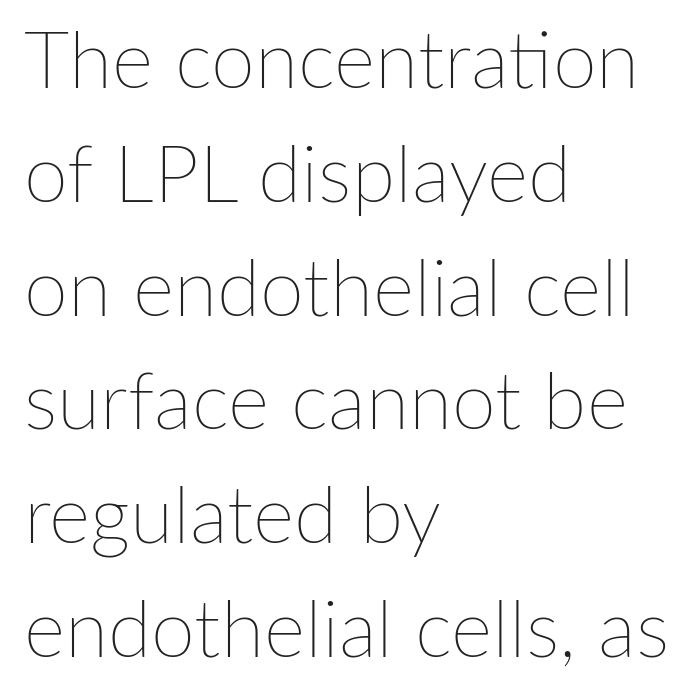
Q: Is the text bold? A: No.
Q: Is the text italic (slanted)? A: No, it is upright.
Q: Is the text underlined? A: No.
Q: How is the paragraph aligned? A: Left-aligned.
Q: Is the spacing between letters normal or unusually wide? A: Normal.
Q: Is the spacing between lines tight, normal or loose? A: Normal.
Q: Width (condensed, normal, or wide)? A: Normal.
Q: Stroke contrast? A: Low.
Q: x-height? A: Medium.
Q: Monospaced? A: No.
